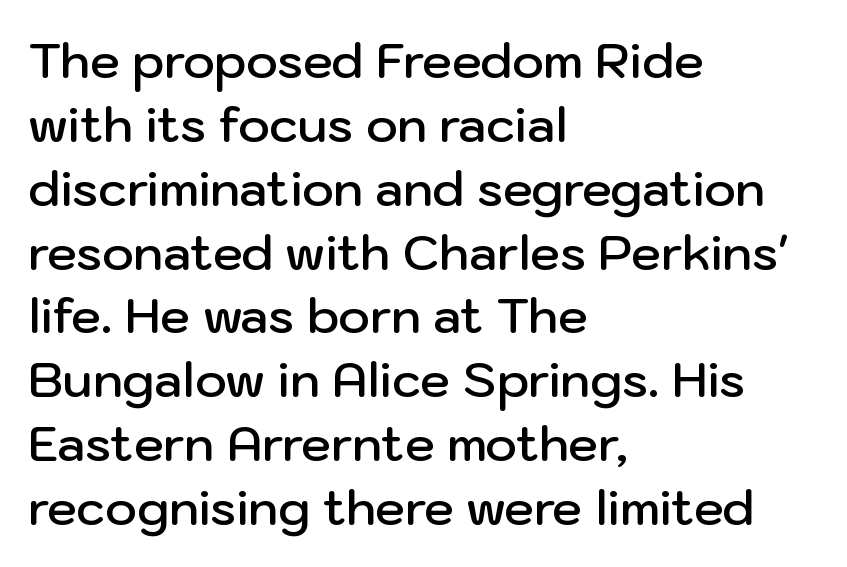
The image shows 48 px semibold sans-serif type, upright; set left-aligned, normal line spacing (1.33x), normal letter spacing, not underlined; low stroke contrast and a medium x-height.
